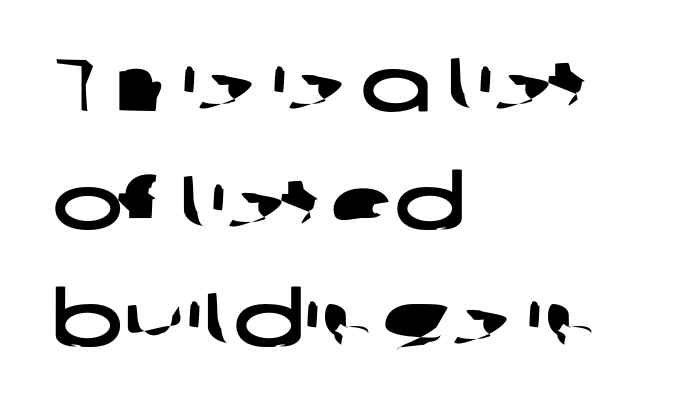
The image shows 75 px wide sans-serif type; set left-aligned, normal line spacing (1.57x), normal letter spacing, not underlined; low stroke contrast and a medium x-height.
